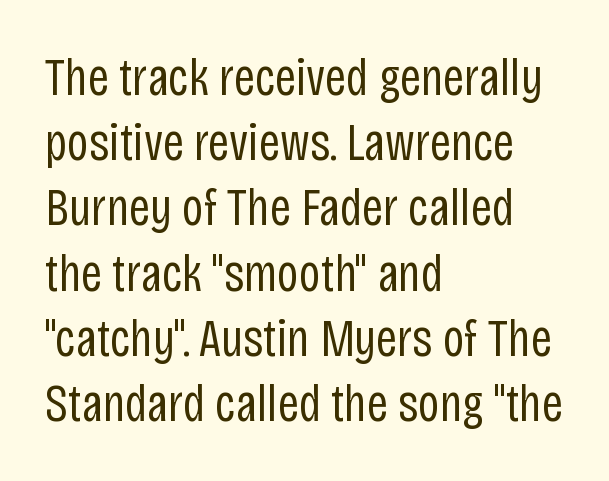
The image shows 53 px regular-weight, condensed sans-serif type, upright; set left-aligned, line spacing 1.23x, normal letter spacing, not underlined; low stroke contrast and a large x-height.
